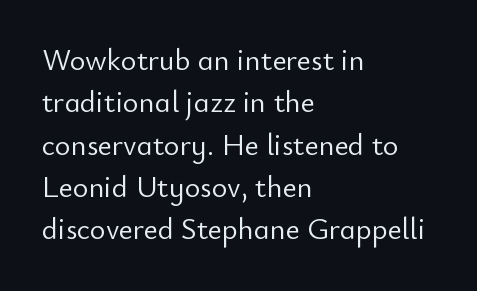
Q: Is the text bold? A: No.
Q: Is the text italic (slanted)? A: No, it is upright.
Q: Is the typeface a serif or a sans-serif typeface? A: Sans-serif.
Q: Is the text underlined? A: No.
Q: How is the paragraph aligned? A: Left-aligned.
Q: Is the spacing between letters normal or unusually wide? A: Normal.
Q: Is the spacing between lines tight, normal or loose? A: Normal.
Q: Width (condensed, normal, or wide)? A: Normal.
Q: Stroke contrast? A: Low.
Q: x-height? A: Small.
Q: Monospaced? A: No.
